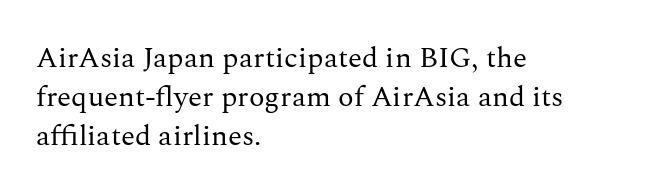
Q: Is the text bold? A: No.
Q: Is the text italic (slanted)? A: No, it is upright.
Q: Is the typeface a serif or a sans-serif typeface? A: Serif.
Q: Is the text underlined? A: No.
Q: How is the paragraph aligned? A: Left-aligned.
Q: Is the spacing between letters normal or unusually wide? A: Normal.
Q: Is the spacing between lines tight, normal or loose? A: Normal.
Q: Width (condensed, normal, or wide)? A: Normal.
Q: Stroke contrast? A: Medium.
Q: x-height? A: Medium.
Q: Monospaced? A: No.
